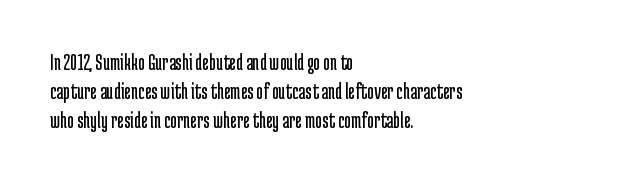
{"italic": "no", "bold": "no", "underline": "no", "align": "left", "line_spacing": "normal", "line_spacing_ratio": 1.27, "letter_spacing": "normal", "letter_spacing_em": 0.0, "glyph_px": 23}
